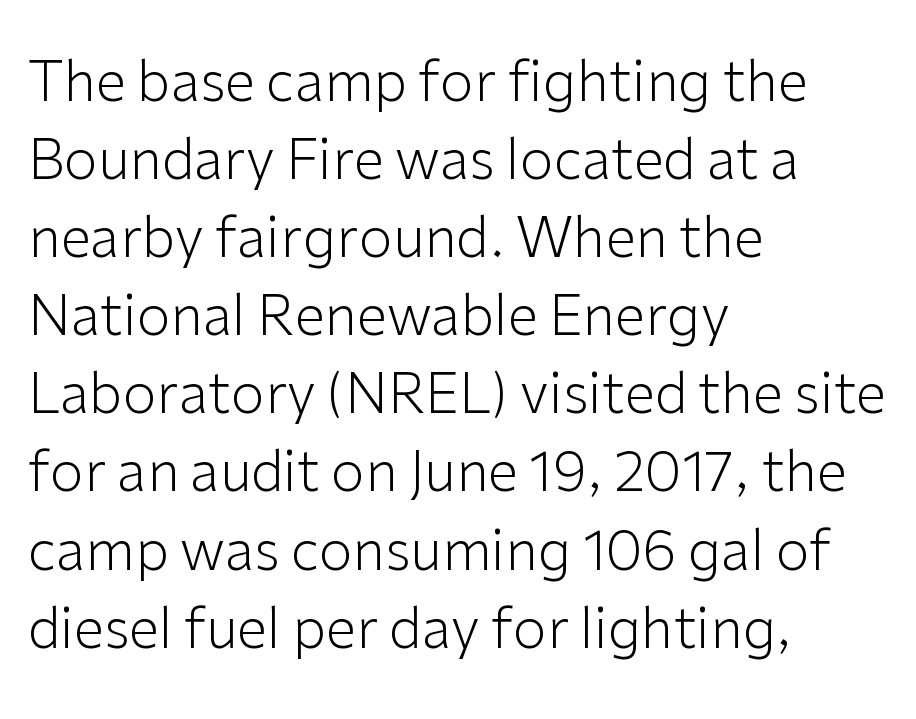
A typesetter would mark this as roman, not italic. This rendering leaves character spacing at its baseline value. The block of text has a typical density, with ordinary space between rows. The strip under each line holds only bare page. What kind of face is this? One without serifs — a sans.
